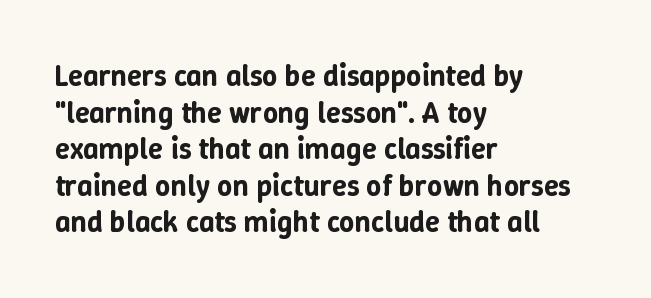
Q: Is the text italic (slanted)? A: No, it is upright.
Q: Is the text underlined? A: No.
Q: How is the paragraph aligned? A: Left-aligned.
Q: Is the spacing between letters normal or unusually wide? A: Normal.
Q: Width (condensed, normal, or wide)? A: Normal.
Q: Stroke contrast? A: Low.
Q: x-height? A: Medium.
Q: Monospaced? A: No.
